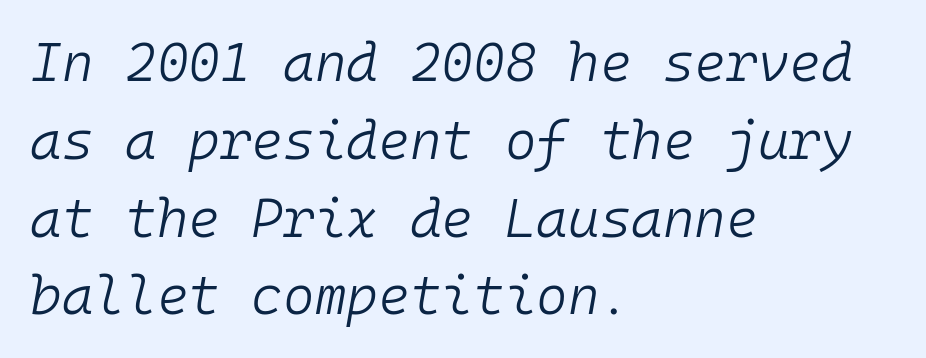
Leading matches the norm, producing a regular column. The letters sit at their default tracking, neither squeezed nor spread. Type without underlining. Each letter, wide or thin by design, is forced into the same width here.
